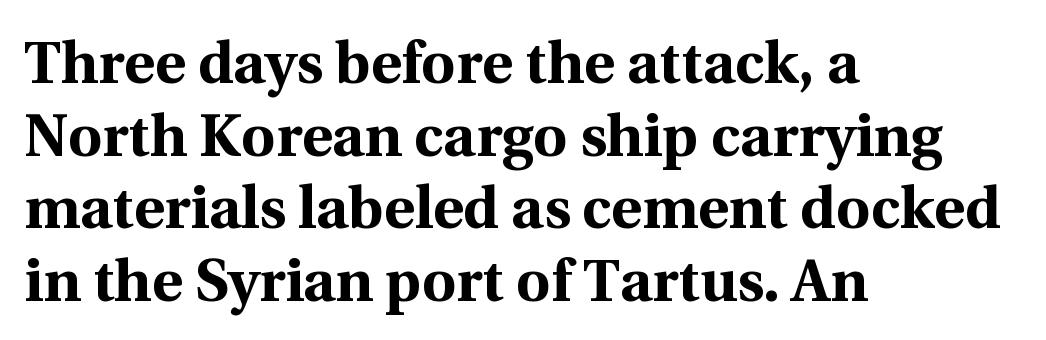
Do the characters align in a grid? No, the font is proportional. You could call the tracking neutral — neither tight nor loose. The designer went with a serif here, giving each stem small feet. These lines were composed using upright roman letters. Check under the words: just untouched page.
